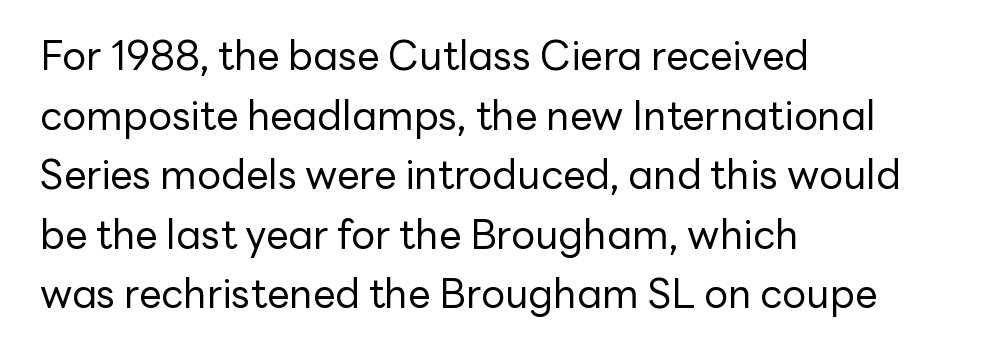
Q: Is the text bold? A: No.
Q: Is the text italic (slanted)? A: No, it is upright.
Q: Is the typeface a serif or a sans-serif typeface? A: Sans-serif.
Q: Is the text underlined? A: No.
Q: How is the paragraph aligned? A: Left-aligned.
Q: Is the spacing between letters normal or unusually wide? A: Normal.
Q: Is the spacing between lines tight, normal or loose? A: Normal.
Q: Width (condensed, normal, or wide)? A: Normal.
Q: Stroke contrast? A: Low.
Q: x-height? A: Medium.
Q: Monospaced? A: No.
